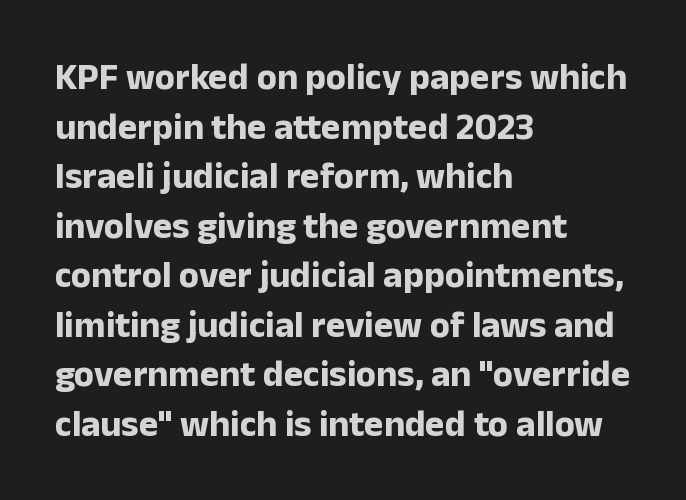
A normal amount of white space separates one row of letters from the next. The strip under each line holds only bare page. The lettering stays uniformly vertical, giving the passage a roman look. A typesetter would call this zero additional tracking. A typesetter would call this proportional, since set widths differ per character.
